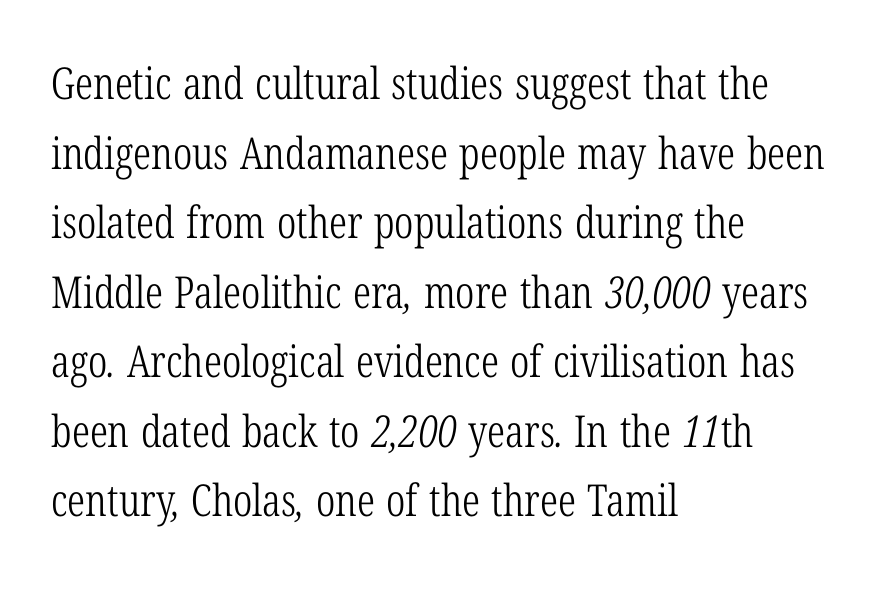
The image shows 44 px light, condensed serif type; set left-aligned, normal line spacing (1.58x), normal letter spacing, not underlined; low stroke contrast and a medium x-height.
